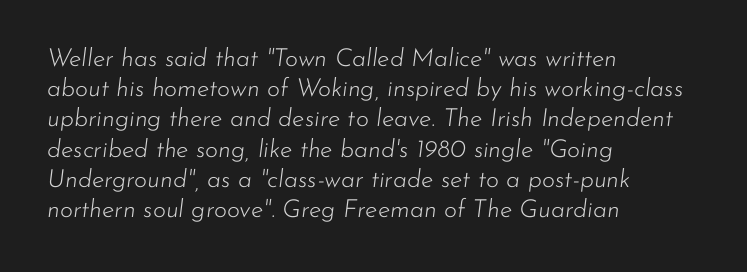
{"italic": "yes", "lean": "right", "slant_degrees": 7, "bold": "no", "underline": "no", "align": "left", "line_spacing_ratio": 1.21, "letter_spacing": "normal", "letter_spacing_em": 0.0, "glyph_px": 25}
